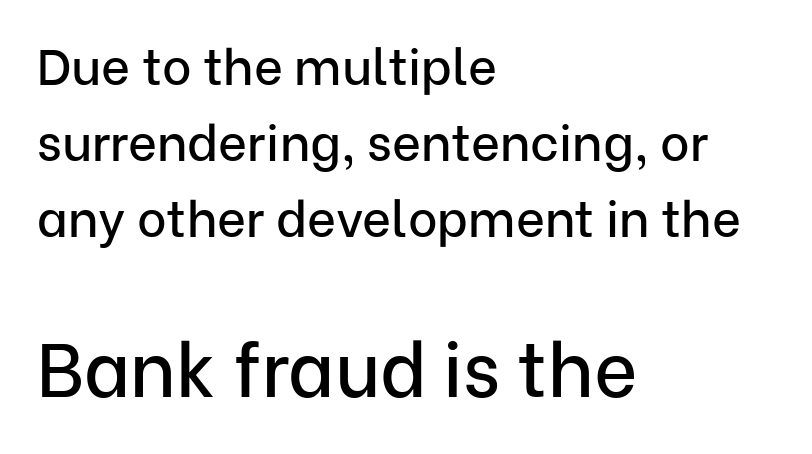
{"serif": "no", "italic": "no", "width": "normal", "stroke_contrast": "low", "x_height": "medium", "monospaced": "no", "underline": "no", "align": "left", "line_spacing": "normal", "line_spacing_ratio": 1.52, "letter_spacing": "normal", "letter_spacing_em": 0.0, "larger_block": "second", "size_ratio": 1.5, "glyph_px": 75}
